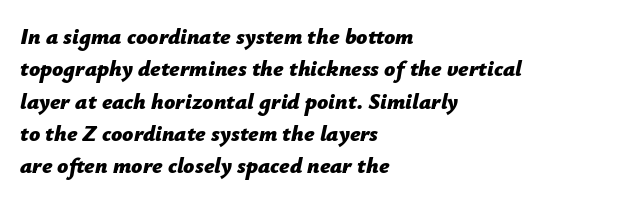
Q: Is the text bold? A: Yes.
Q: Is the text italic (slanted)? A: Yes, it leans right by about 12 degrees.
Q: Is the text underlined? A: No.
Q: How is the paragraph aligned? A: Left-aligned.
Q: Is the spacing between letters normal or unusually wide? A: Normal.
Q: Is the spacing between lines tight, normal or loose? A: Normal.
